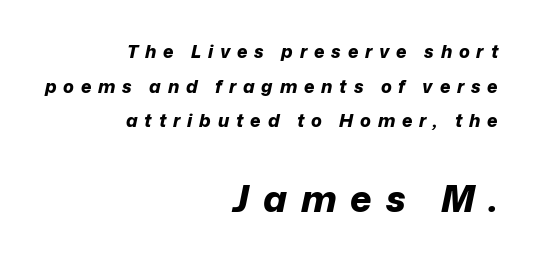
The image shows 37 px bold type, italic (leaning right); set right-aligned, loose line spacing (1.92x), unusually wide letter spacing (+0.38 em), not underlined; the second (bottom) block is 2.06x larger; low stroke contrast and a medium x-height.
